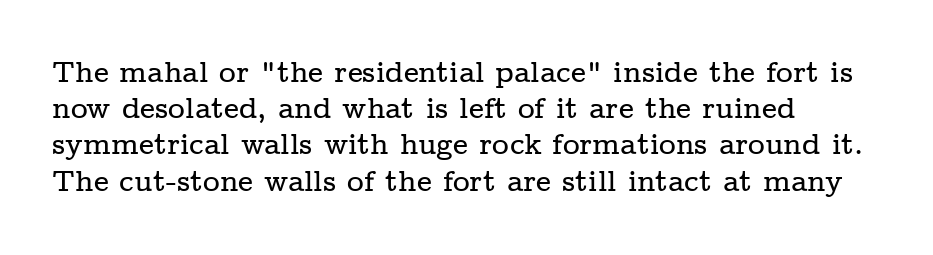
{"serif": "yes", "italic": "no", "width": "wide", "stroke_contrast": "low", "x_height": "medium", "monospaced": "no", "underline": "no", "align": "left", "line_spacing": "normal", "line_spacing_ratio": 1.25, "letter_spacing": "normal", "letter_spacing_em": 0.0, "glyph_px": 29}
